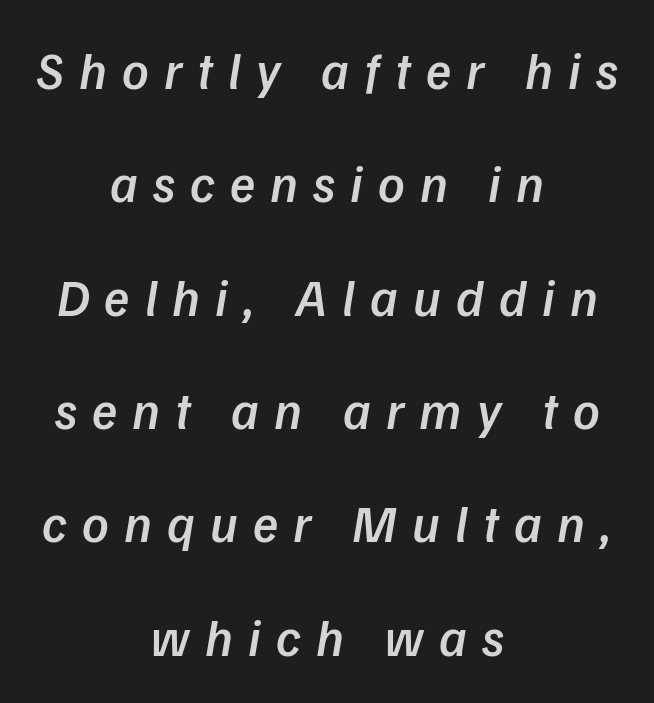
The image shows 52 px semibold sans-serif type; set centered, loose line spacing (2.18x), unusually wide letter spacing (+0.29 em), not underlined; low stroke contrast and a medium x-height.
